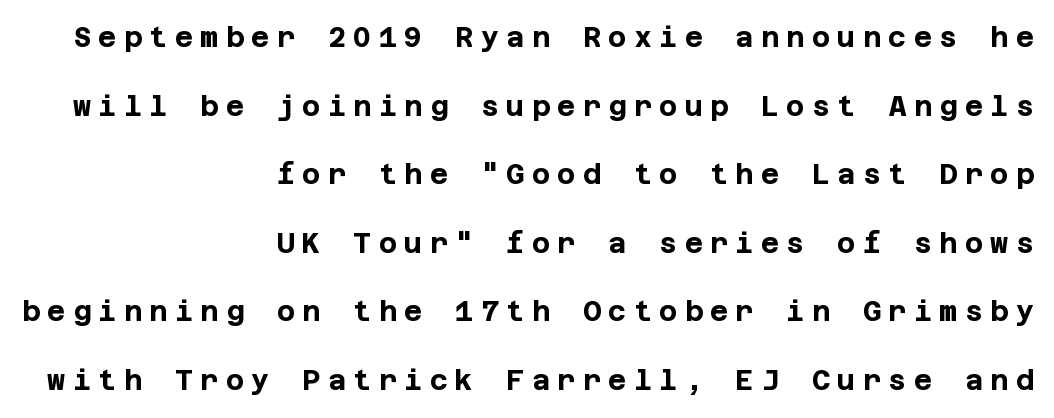
The image shows 28 px bold sans-serif type, upright; set right-aligned, loose line spacing (2.45x), unusually wide letter spacing (+0.26 em), not underlined; low stroke contrast and a large x-height.
